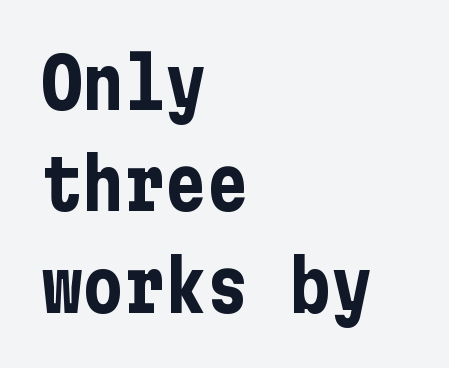
Q: Is the text bold? A: Yes.
Q: Is the text italic (slanted)? A: No, it is upright.
Q: Is the typeface a serif or a sans-serif typeface? A: Sans-serif.
Q: Is the text underlined? A: No.
Q: How is the paragraph aligned? A: Left-aligned.
Q: Is the spacing between letters normal or unusually wide? A: Normal.
Q: Is the spacing between lines tight, normal or loose? A: Normal.
Q: Width (condensed, normal, or wide)? A: Condensed.
Q: Stroke contrast? A: Low.
Q: x-height? A: Medium.
